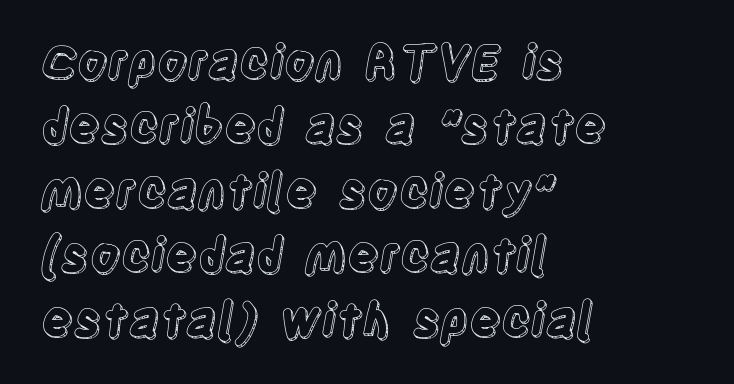
The image shows 47 px condensed type; set left-aligned, normal line spacing (1.37x), normal letter spacing, not underlined; a large x-height.
